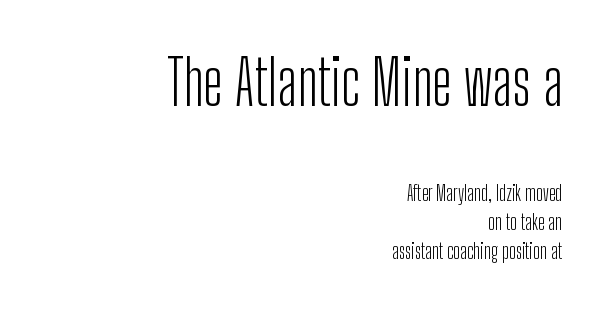
This sample uses plain, unmodified letter spacing. Is the lower block the larger one? No — the upper block carries the bigger type. These glyphs show unthickened strokes, regular width or finer. Honestly, there is no underline to notice here at all. The font family rendered here belongs to the sans-serif group.
